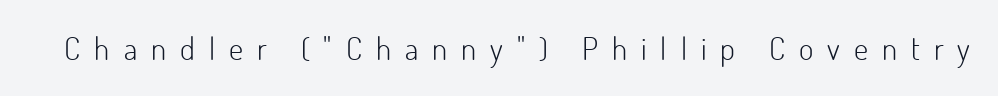
Weight: in the light-to-regular range. Italic? Not at all — the glyphs are vertical. The text was rendered using a sans face with plain stroke endings. Is this a fixed-width face? No — the glyphs have proportional, varying widths.
